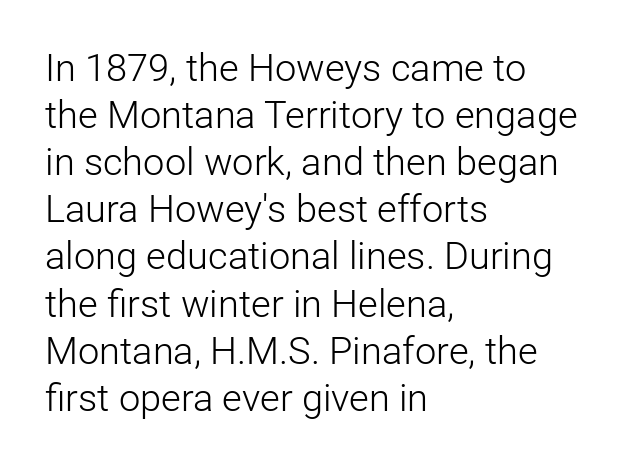
A typesetter would call this proportional, since set widths differ per character. This sample uses a sans-serif face. Characters remain perfectly vertical along every line. Descenders are the only things crossing below the line.
